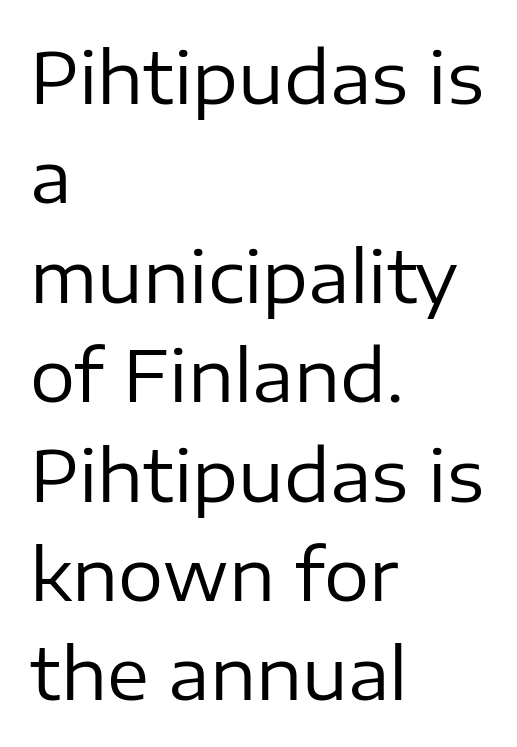
{"serif": "no", "italic": "no", "bold": "no", "weight": "regular", "width": "normal", "stroke_contrast": "low", "x_height": "medium", "monospaced": "no", "underline": "no", "align": "left", "line_spacing": "normal", "line_spacing_ratio": 1.4, "letter_spacing": "normal", "letter_spacing_em": 0.0, "glyph_px": 71}
